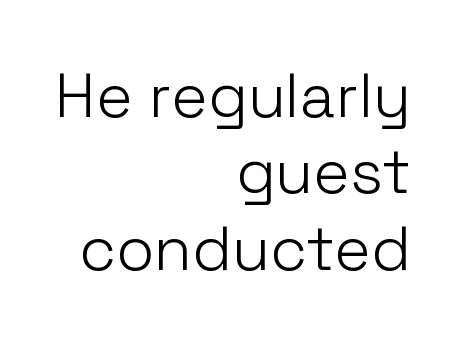
{"serif": "no", "italic": "no", "bold": "no", "weight": "light", "width": "normal", "stroke_contrast": "low", "x_height": "medium", "monospaced": "no", "underline": "no", "align": "right", "line_spacing_ratio": 1.23, "letter_spacing": "normal", "letter_spacing_em": 0.0, "glyph_px": 62}
